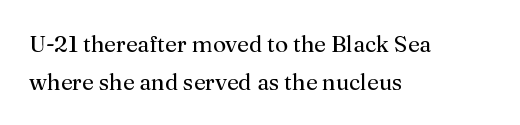
The rendering anchors every line to the left-hand side. Rendered with straight, roman letterforms. Stem width sits at or under what a default text font uses. Tracking here is standard; glyphs follow each other at the usual distance. Bare-footed words on every line.
